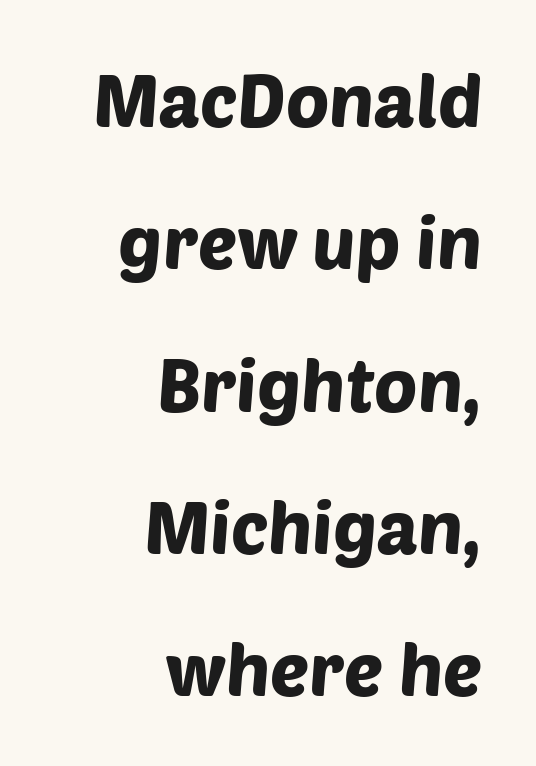
Q: Is the typeface a serif or a sans-serif typeface? A: Sans-serif.
Q: Is the text underlined? A: No.
Q: How is the paragraph aligned? A: Right-aligned.
Q: Is the spacing between letters normal or unusually wide? A: Normal.
Q: Is the spacing between lines tight, normal or loose? A: Loose.
Q: Width (condensed, normal, or wide)? A: Normal.
Q: Stroke contrast? A: Low.
Q: x-height? A: Large.
Q: Monospaced? A: No.
